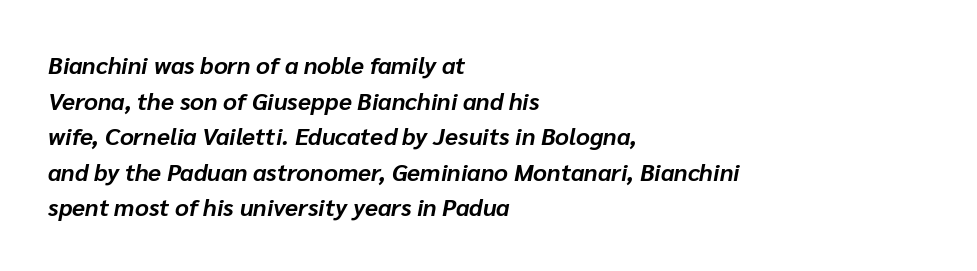
The rendering applies a slant to the glyphs. Beneath every word, the page is bare. Chunky letters — that's bold for sure. Default kerning and tracking; the words read as compact shapes. Reading down the column, the eye jumps a familiar distance to each next line.
